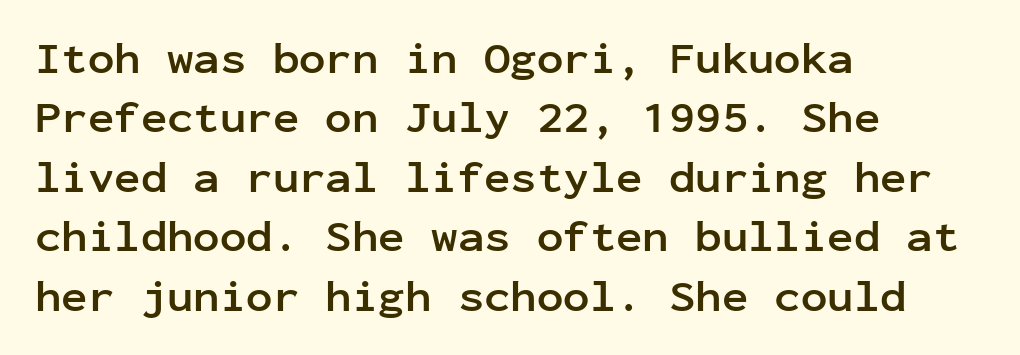
These words are printed bold, with thick strokes throughout. Tracking value appears to be zero — textbook default spacing. Rows of type keep a routine distance in the vertical direction. Each letter, wide or thin by design, is forced into the same width here.
